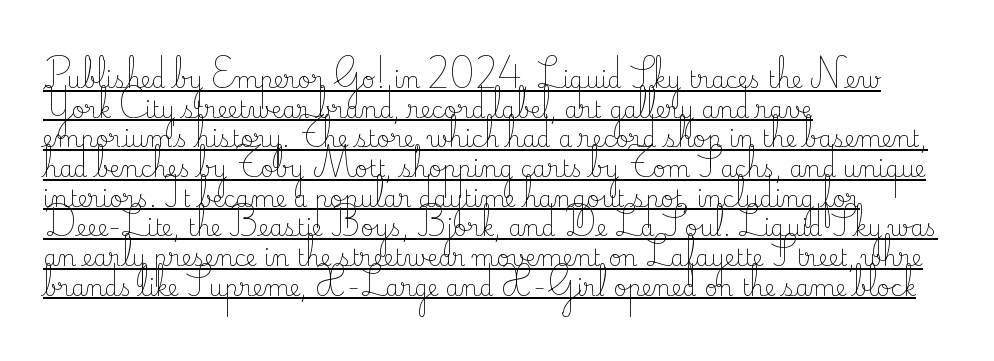
Q: Is the text bold? A: No.
Q: Is the text italic (slanted)? A: No, it is upright.
Q: Is the text underlined? A: Yes.
Q: How is the paragraph aligned? A: Left-aligned.
Q: Is the spacing between letters normal or unusually wide? A: Normal.
Q: Is the spacing between lines tight, normal or loose? A: Normal.
